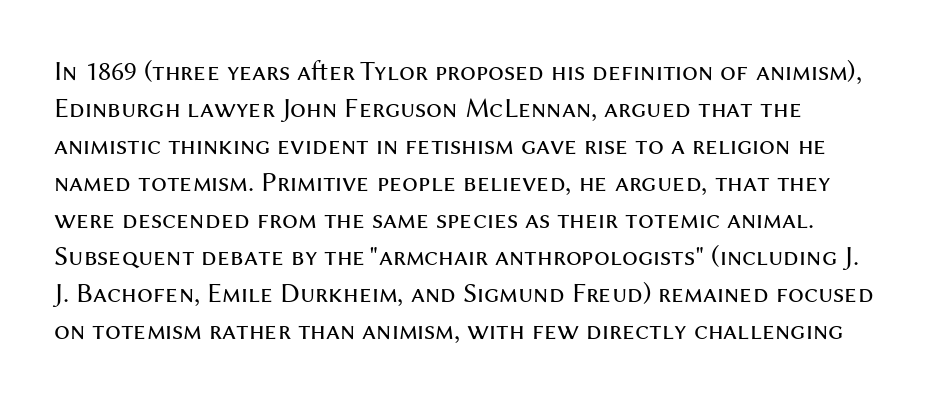
{"serif": "no", "italic": "no", "bold": "no", "weight": "regular", "width": "normal", "stroke_contrast": "medium", "x_height": "medium", "monospaced": "no", "underline": "no", "line_spacing": "normal", "line_spacing_ratio": 1.32, "letter_spacing": "normal", "letter_spacing_em": 0.0, "glyph_px": 28}
